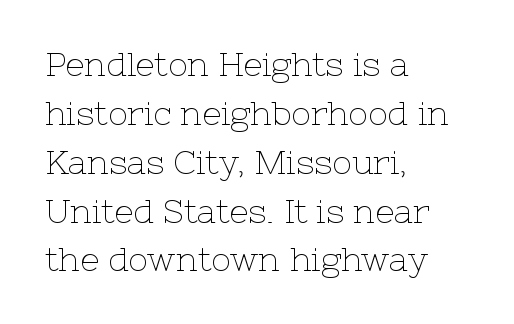
Leading: standard. No extra tracking has been applied to these lines. This is not heavy type; no bold has been used. The passage is arranged the way most books set body copy — flush left. The glyphs are unaccompanied by any horizontal stroke below them.
